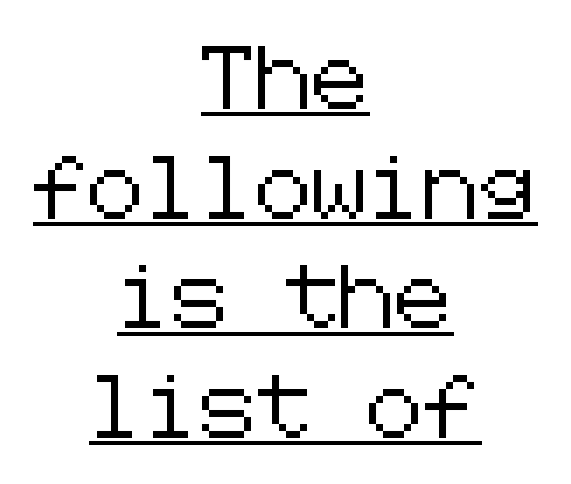
How are the letters spaced? Ordinarily, with no added tracking. The designer went with a sans here, leaving each stem footless. This is the regular roman posture of the typeface. Has an underline been added? It has. The text block is weighted toward neither margin, spreading evenly from the middle.
